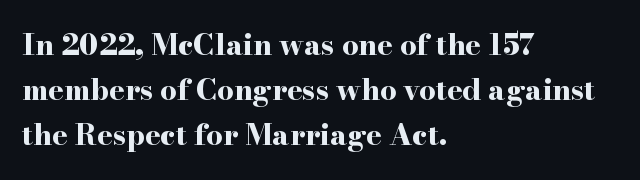
Q: Is the text bold? A: Yes.
Q: Is the text italic (slanted)? A: No, it is upright.
Q: Is the typeface a serif or a sans-serif typeface? A: Serif.
Q: Is the text underlined? A: No.
Q: How is the paragraph aligned? A: Left-aligned.
Q: Is the spacing between letters normal or unusually wide? A: Normal.
Q: Is the spacing between lines tight, normal or loose? A: Normal.
Q: Width (condensed, normal, or wide)? A: Wide.
Q: Stroke contrast? A: High.
Q: x-height? A: Small.
Q: Monospaced? A: No.
